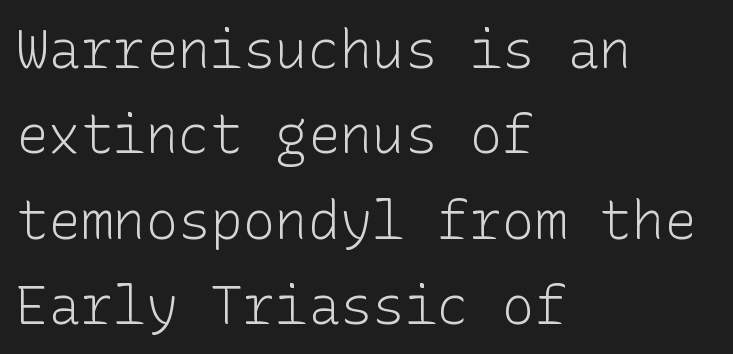
Q: Is the text bold? A: No.
Q: Is the text italic (slanted)? A: No, it is upright.
Q: Is the typeface a serif or a sans-serif typeface? A: Sans-serif.
Q: Is the text underlined? A: No.
Q: How is the paragraph aligned? A: Left-aligned.
Q: Is the spacing between letters normal or unusually wide? A: Normal.
Q: Is the spacing between lines tight, normal or loose? A: Normal.
Q: Width (condensed, normal, or wide)? A: Normal.
Q: Stroke contrast? A: Low.
Q: x-height? A: Medium.
